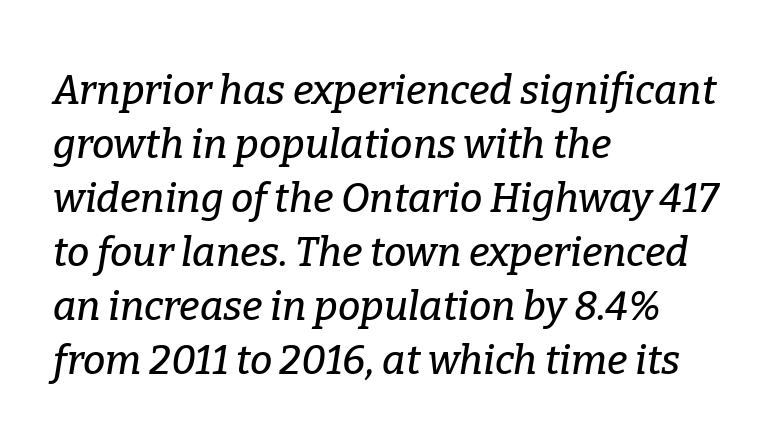
Q: Is the text italic (slanted)? A: Yes, it leans right by about 9 degrees.
Q: Is the typeface a serif or a sans-serif typeface? A: Serif.
Q: Is the text underlined? A: No.
Q: How is the paragraph aligned? A: Left-aligned.
Q: Is the spacing between letters normal or unusually wide? A: Normal.
Q: Is the spacing between lines tight, normal or loose? A: Normal.
Q: Width (condensed, normal, or wide)? A: Normal.
Q: Stroke contrast? A: Low.
Q: x-height? A: Medium.
Q: Monospaced? A: No.
